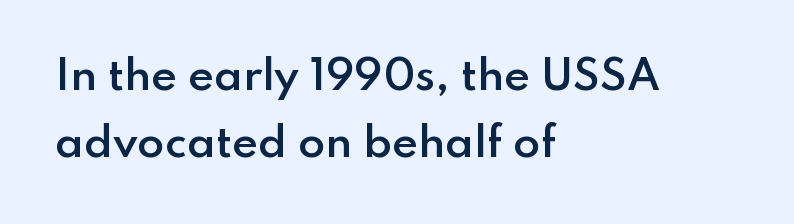
The glyphs are unaccompanied by any horizontal stroke below them. Are there feet on the stems? There aren't — it's a sans. Quick note: not italic, upright. Is the block centered? No — it sits flush against the left margin.
